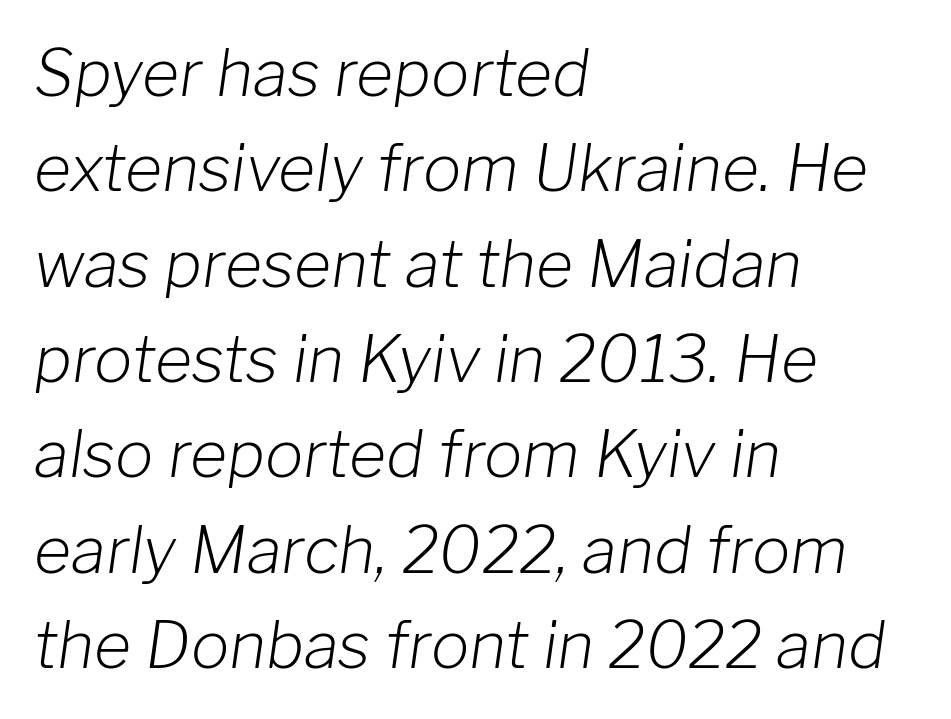
The image shows 64 px light type, italic (leaning right); set left-aligned, normal line spacing (1.49x), normal letter spacing, not underlined; low stroke contrast and a medium x-height.
